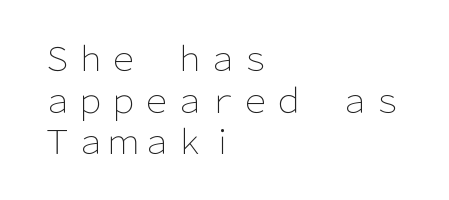
Looks like regular typesetting: each glyph gets only the width it needs. Caption: multi-line text, flush left, ragged right. Nope, no serifs anywhere on these letters. Students, note that the glyphs here touch the page at normal intervals. The string is rendered with underlining switched off.
